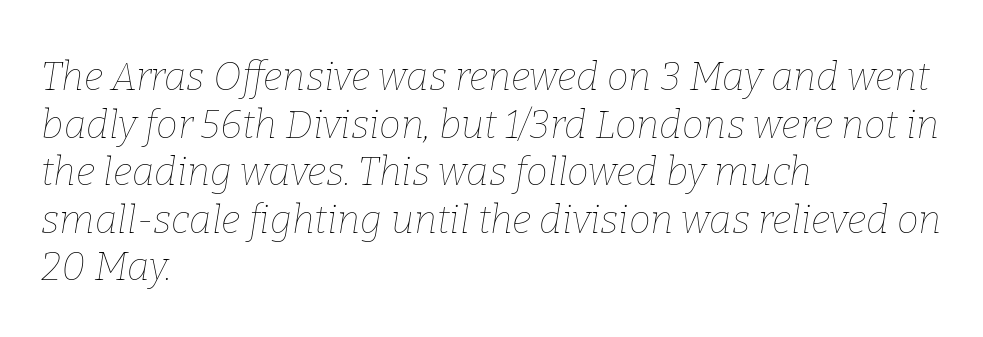
The gaps between neighbouring characters are ordinary and unremarkable. The text block is weighted toward the left margin, trailing off unevenly rightward. No word sits above an underline. Note the varied advance widths — an 'i' is clearly narrower than an 'm'. Posture: slanted. No chunkiness to these letters — they're not bold.
